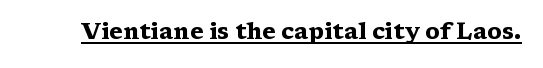
{"italic": "no", "bold": "yes", "underline": "yes", "letter_spacing": "normal", "letter_spacing_em": 0.0, "glyph_px": 23}
